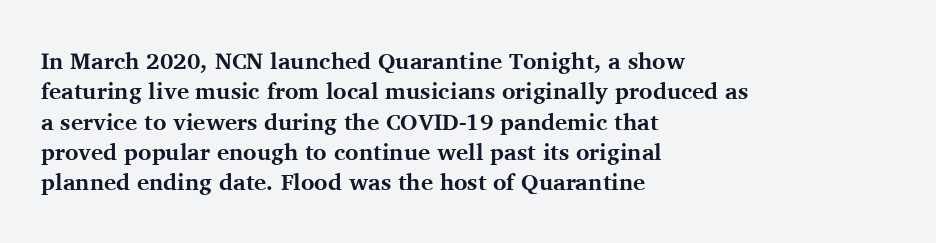
The image shows 23 px bold type, upright; set left-aligned, normal line spacing (1.32x), normal letter spacing, not underlined.
